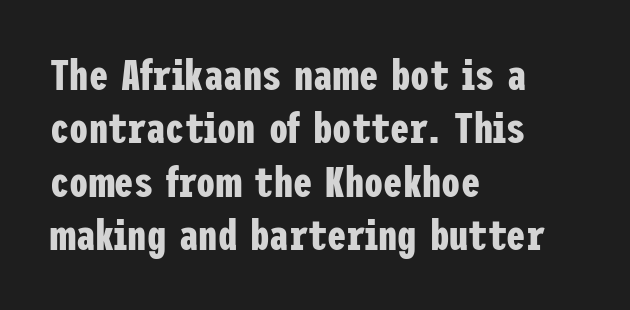
The words here are not underlined. Short and long lines alike share a common starting point at left. Regarding serifs, this sample does without them. As a designer I'd log this as weight 700, bold. You can tell it's not italic because the verticals are truly vertical. Students, note that the glyphs here touch the page at normal intervals.
